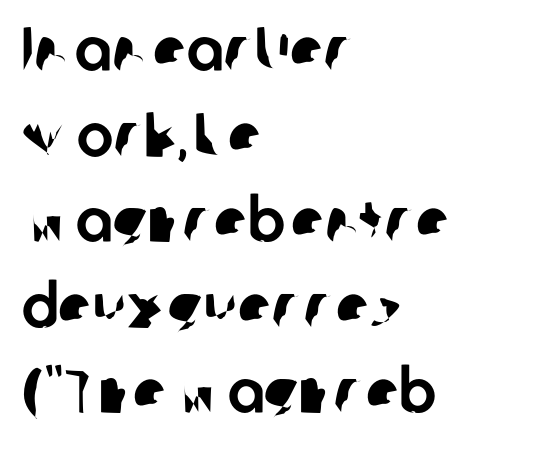
{"serif": "no", "width": "normal", "stroke_contrast": "low", "x_height": "medium", "monospaced": "no", "underline": "no", "align": "left", "line_spacing": "normal", "line_spacing_ratio": 1.38, "letter_spacing": "normal", "letter_spacing_em": 0.0, "glyph_px": 62}
